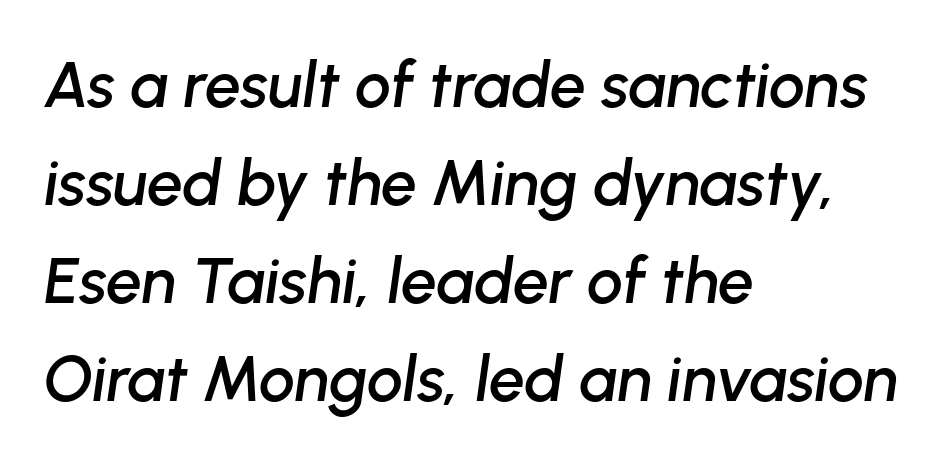
The image shows 64 px text type, italic (leaning right); set left-aligned, normal line spacing (1.53x), normal letter spacing, not underlined; low stroke contrast and a medium x-height.
